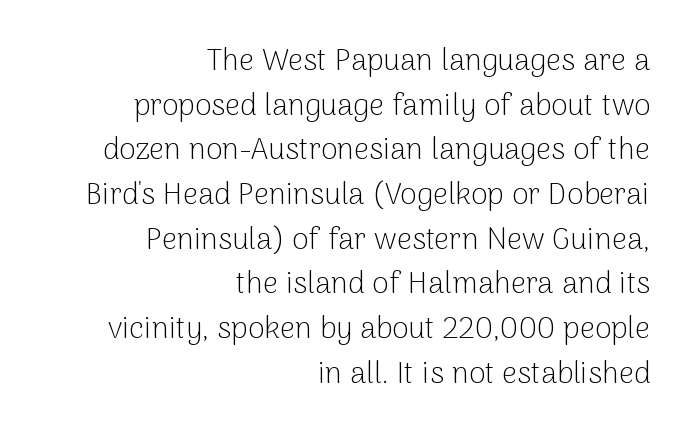
The image shows 30 px light sans-serif type, upright; set right-aligned, normal line spacing (1.49x), normal letter spacing, not underlined; low stroke contrast and a medium x-height.
